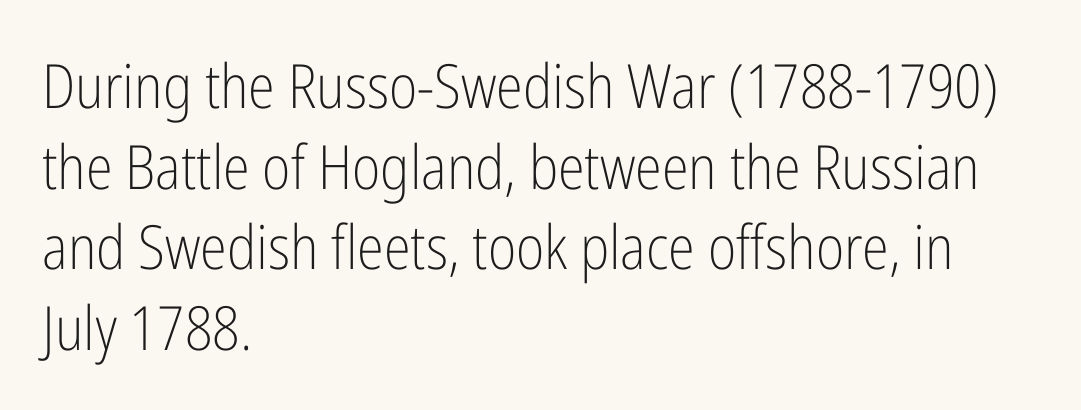
Underline: absent. This sample has the flowing, uneven cadence of proportional lettering. Summary of weight: not heavy and not bold. Quick note: not italic, upright. The line texture is even and compact thanks to regular tracking. Horizontally, the lines are justified to the leading edge only.
